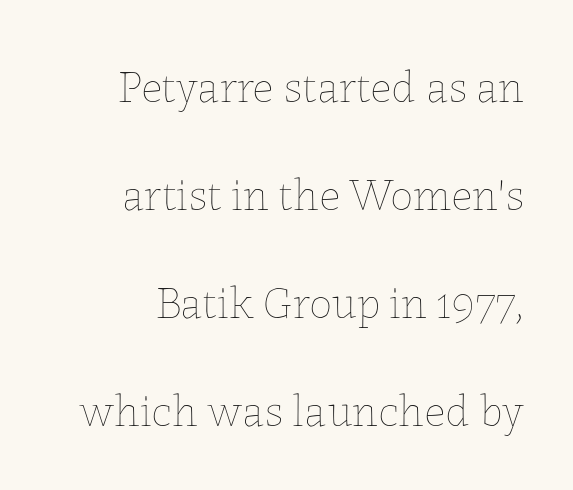
Q: Is the text bold? A: No.
Q: Is the text italic (slanted)? A: No, it is upright.
Q: Is the text underlined? A: No.
Q: How is the paragraph aligned? A: Right-aligned.
Q: Is the spacing between letters normal or unusually wide? A: Normal.
Q: Is the spacing between lines tight, normal or loose? A: Loose.
Q: Width (condensed, normal, or wide)? A: Normal.
Q: Stroke contrast? A: Low.
Q: x-height? A: Medium.
Q: Monospaced? A: No.
